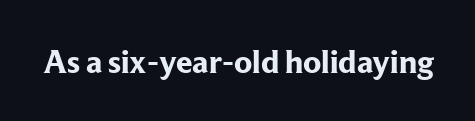
The image shows 33 px bold serif type, upright; set normal letter spacing, not underlined; low stroke contrast and a medium x-height.
